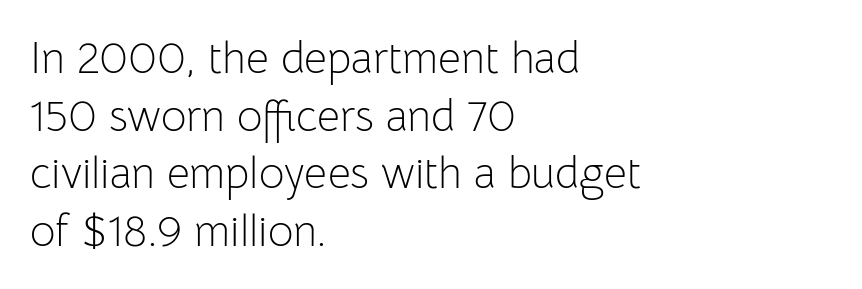
A typesetter would call this zero additional tracking. In terms of leading, this rendering sits right in the middle. The setting favours the left margin, as ordinary paragraphs usually do. Is this a fixed-width face? No — the glyphs have proportional, varying widths. A sans-serif font was chosen for this passage.
